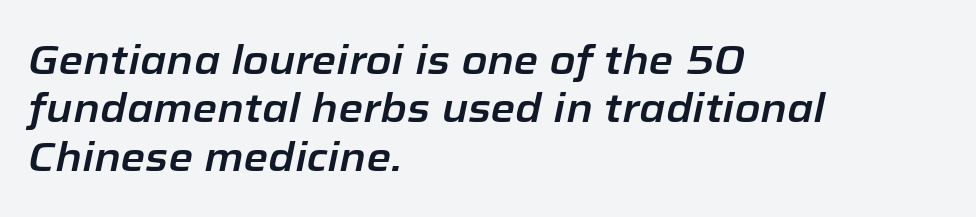
The letters advance in unequal steps, a hallmark of proportional type. This rendering features lettering with no underline. This rendering uses left alignment, leaving the right contour irregular. The passage shown has conventional tracking throughout. Emphasis-style slanted type is in use.
